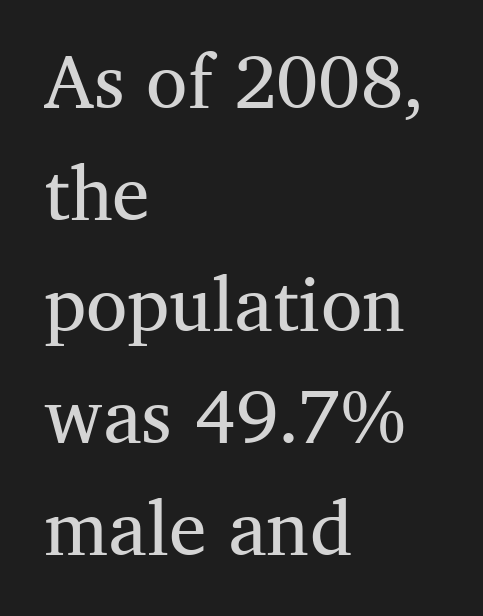
The image shows 75 px regular-weight serif type, upright; set left-aligned, normal line spacing (1.49x), normal letter spacing, not underlined; medium stroke contrast and a medium x-height.
